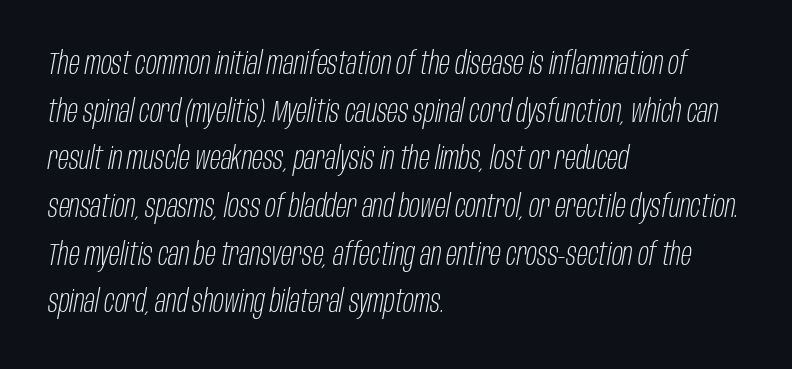
{"italic": "yes", "lean": "right", "slant_degrees": 10, "bold": "no", "weight": "light", "width": "condensed", "stroke_contrast": "low", "x_height": "large", "monospaced": "no", "underline": "no", "align": "left", "line_spacing": "normal", "line_spacing_ratio": 1.49, "letter_spacing": "normal", "letter_spacing_em": 0.0, "glyph_px": 32}
